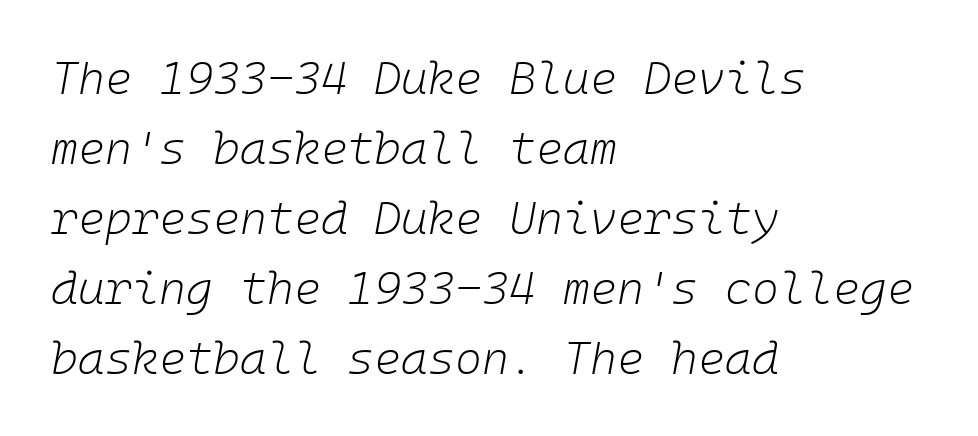
Which margin do the lines hug? The left one — the right edge is uneven. The string is rendered with underlining switched off. Letter spacing: default. Leading: standard.
